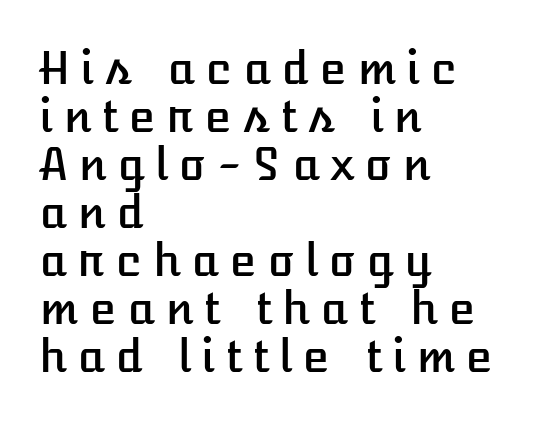
The image shows 44 px text type, upright; set left-aligned, tight line spacing (1.09x), unusually wide letter spacing (+0.24 em), not underlined; low stroke contrast and a medium x-height.
